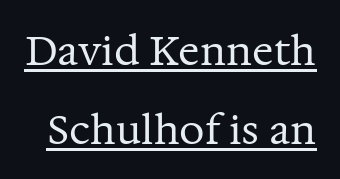
Is there much room between lines? Yes — plenty of vertical air separates them. Does a line run under the words? Yes, clearly. The letterforms sit shoulder to shoulder at normal distance. These lines were composed using upright roman letters. Character widths vary here, with narrow letters taking less room than wide ones.
